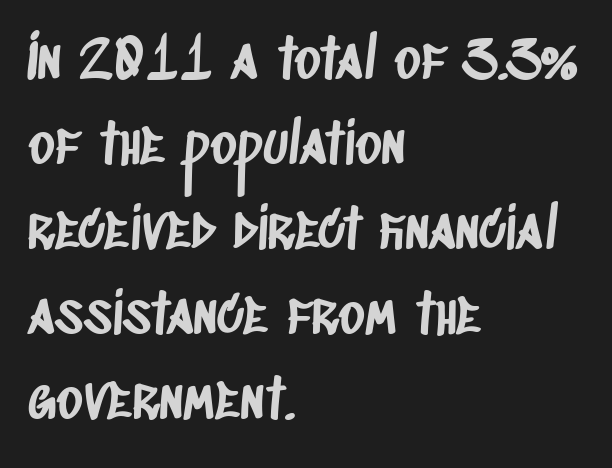
Q: Is the typeface a serif or a sans-serif typeface? A: Sans-serif.
Q: Is the text underlined? A: No.
Q: How is the paragraph aligned? A: Left-aligned.
Q: Is the spacing between letters normal or unusually wide? A: Normal.
Q: Is the spacing between lines tight, normal or loose? A: Normal.
Q: Width (condensed, normal, or wide)? A: Condensed.
Q: Stroke contrast? A: Low.
Q: x-height? A: Large.
Q: Monospaced? A: No.
